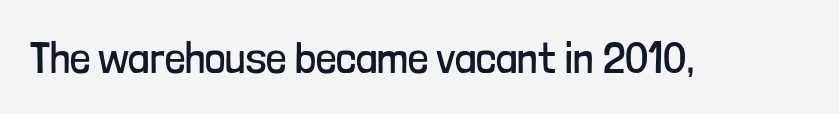
Q: Is the text bold? A: No.
Q: Is the text italic (slanted)? A: No, it is upright.
Q: Is the typeface a serif or a sans-serif typeface? A: Sans-serif.
Q: Is the text underlined? A: No.
Q: Is the spacing between letters normal or unusually wide? A: Normal.
Q: Width (condensed, normal, or wide)? A: Condensed.
Q: Stroke contrast? A: Low.
Q: x-height? A: Medium.
Q: Monospaced? A: No.
